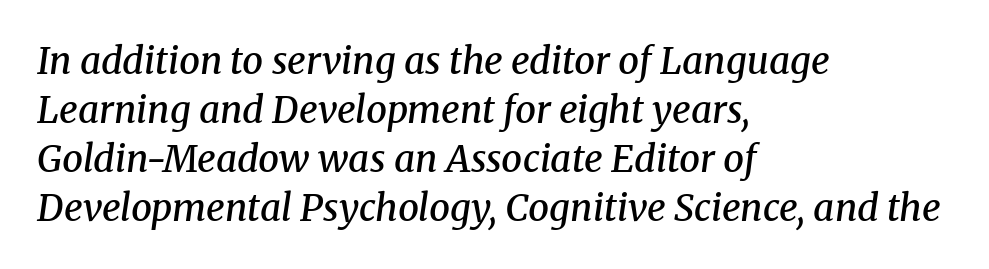
{"serif": "yes", "italic": "yes", "lean": "right", "slant_degrees": 8, "bold": "semi", "weight": "semibold", "width": "normal", "stroke_contrast": "medium", "x_height": "medium", "monospaced": "no", "underline": "no", "align": "left", "line_spacing": "normal", "line_spacing_ratio": 1.32, "letter_spacing": "normal", "letter_spacing_em": 0.0, "glyph_px": 37}
